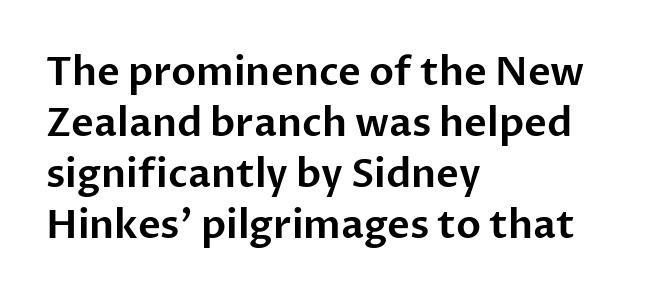
The image shows 39 px sans-serif type, upright; set left-aligned, normal line spacing (1.31x), normal letter spacing, not underlined; low stroke contrast and a medium x-height.
